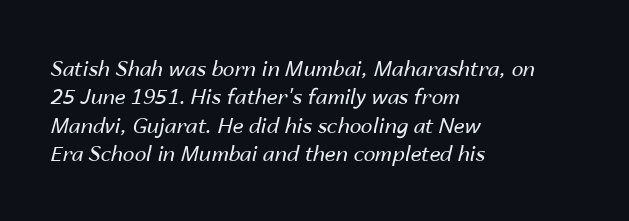
{"italic": "yes", "lean": "right", "slant_degrees": 14, "bold": "no", "underline": "no", "align": "left", "line_spacing": "normal", "line_spacing_ratio": 1.35, "letter_spacing": "normal", "letter_spacing_em": 0.0, "glyph_px": 21}
